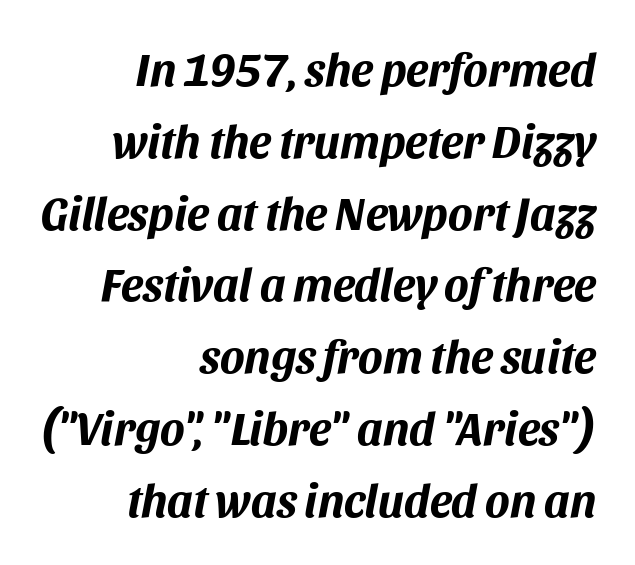
Q: Is the text bold? A: Yes.
Q: Is the text italic (slanted)? A: Yes, it leans right by about 11 degrees.
Q: Is the text underlined? A: No.
Q: How is the paragraph aligned? A: Right-aligned.
Q: Is the spacing between letters normal or unusually wide? A: Normal.
Q: Is the spacing between lines tight, normal or loose? A: Normal.
Q: Width (condensed, normal, or wide)? A: Normal.
Q: Stroke contrast? A: Medium.
Q: x-height? A: Large.
Q: Monospaced? A: No.
